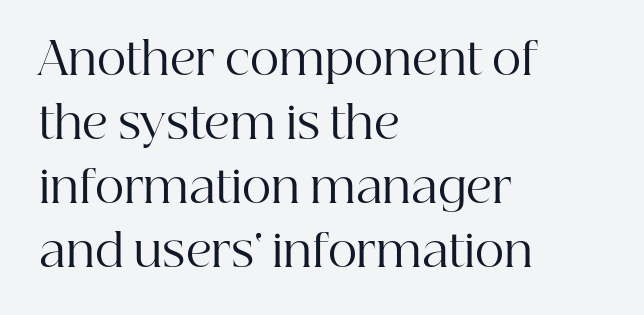
A typesetter would call this proportional, since set widths differ per character. Observe the ordinary spacing: letters are neighbours, not strangers. These lines were composed using upright roman letters. The zone under the glyphs is completely vacant. Bold? No — there's no thickening of the strokes.
